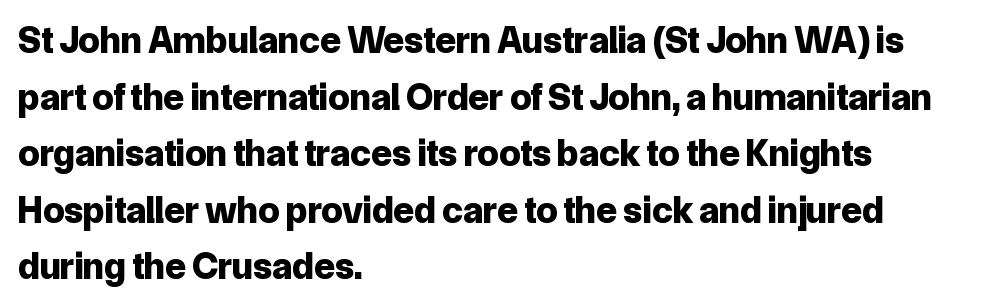
Visually the block forms a straight wall on the left and a jagged coastline on the right. This is sans-serif lettering, the kind often seen on screens and signage. If you drew a line through each stem, it would be perfectly vertical. The rendering keeps characters at their native spacing. Unmarked baselines from the first word to the last.
